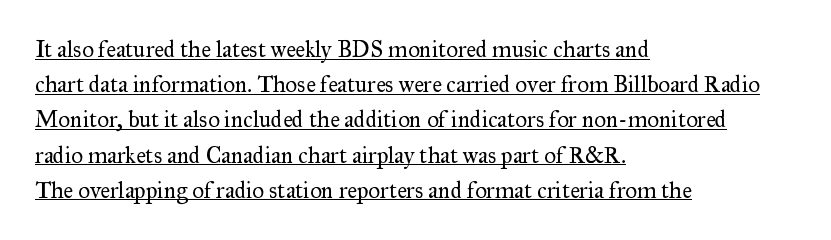
The image shows 23 px text type, upright; set left-aligned, normal line spacing (1.53x), normal letter spacing, underlined.
